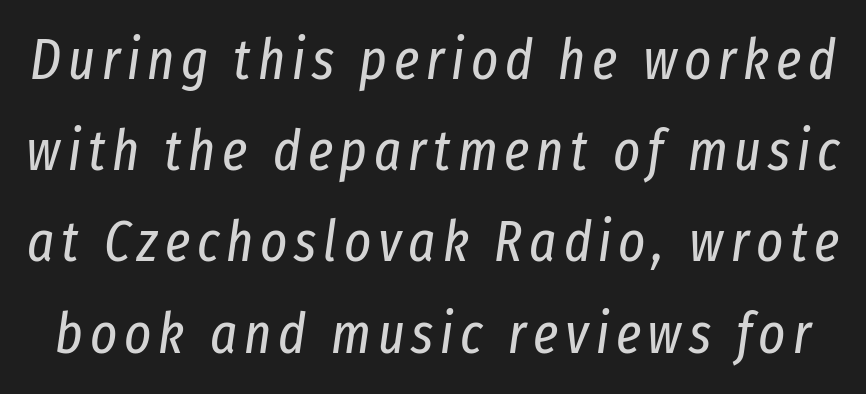
The rendering applies a slant to the glyphs. Think of a printed novel: that variable character pitch is what you see here. Is this a heavy cut? Hardly; it is regular or lighter. Each new line begins a customary step beneath the previous one. The specimen omits any rule beneath the text block's lines.
